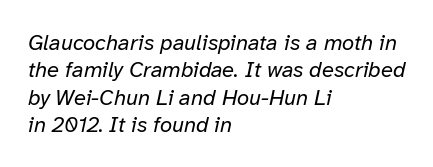
The image shows 22 px text type, italic (leaning right); set left-aligned, line spacing 1.24x, normal letter spacing, not underlined.
